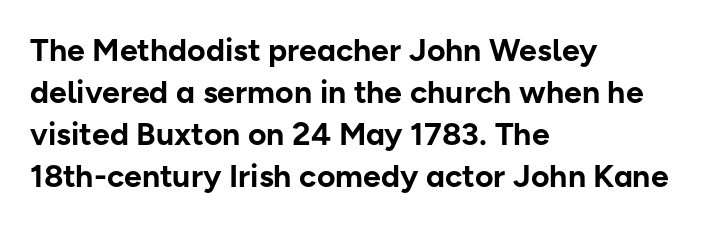
Q: Is the text bold? A: Yes.
Q: Is the text italic (slanted)? A: No, it is upright.
Q: Is the typeface a serif or a sans-serif typeface? A: Sans-serif.
Q: Is the text underlined? A: No.
Q: How is the paragraph aligned? A: Left-aligned.
Q: Is the spacing between letters normal or unusually wide? A: Normal.
Q: Is the spacing between lines tight, normal or loose? A: Normal.
Q: Width (condensed, normal, or wide)? A: Normal.
Q: Stroke contrast? A: Low.
Q: x-height? A: Medium.
Q: Monospaced? A: No.
